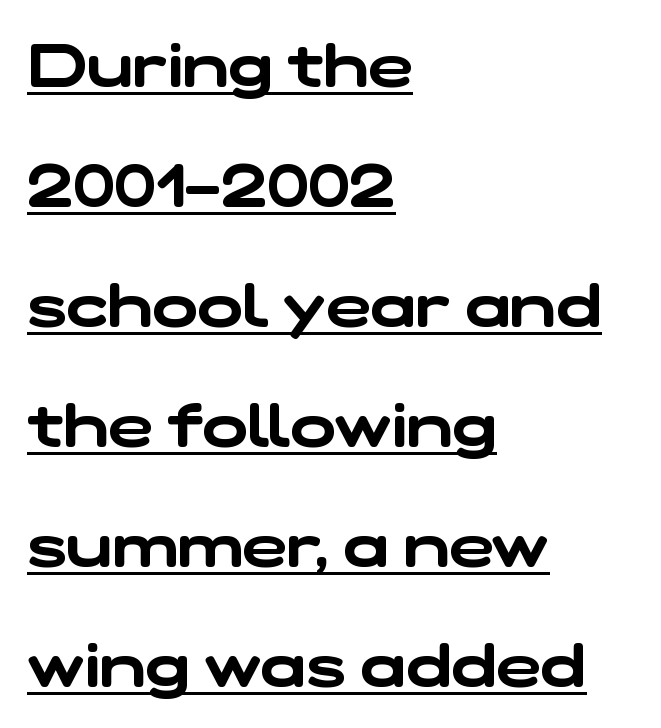
{"serif": "no", "width": "wide", "stroke_contrast": "low", "x_height": "medium", "monospaced": "no", "underline": "yes", "align": "left", "line_spacing": "loose", "line_spacing_ratio": 2.0, "letter_spacing": "normal", "letter_spacing_em": 0.0, "glyph_px": 60}
